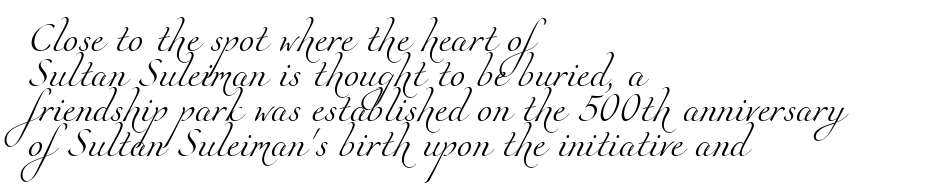
The image shows 28 px light serif type; set left-aligned, normal line spacing (1.25x), normal letter spacing, not underlined; medium stroke contrast and a small x-height.
